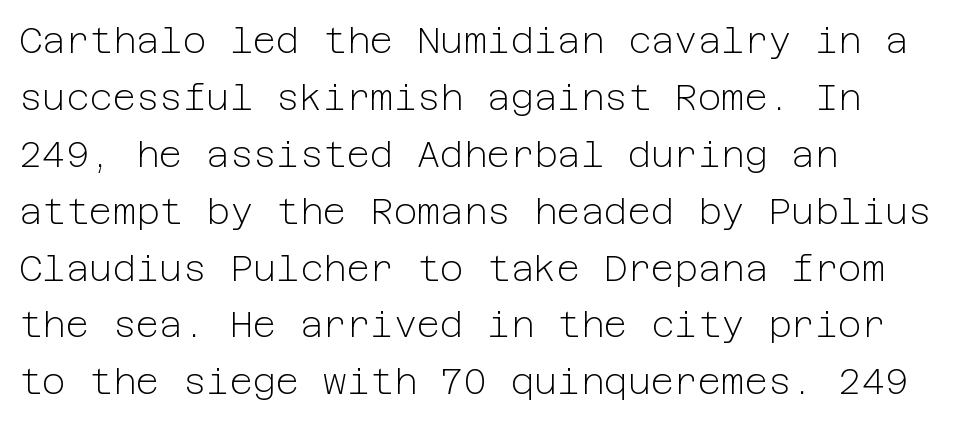
The image shows 36 px light sans-serif type, upright; set left-aligned, normal line spacing (1.58x), normal letter spacing, not underlined; low stroke contrast and a medium x-height.
